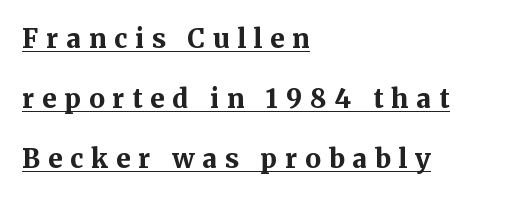
Q: Is the text bold? A: Yes.
Q: Is the text italic (slanted)? A: No, it is upright.
Q: Is the text underlined? A: Yes.
Q: How is the paragraph aligned? A: Left-aligned.
Q: Is the spacing between letters normal or unusually wide? A: Unusually wide.
Q: Is the spacing between lines tight, normal or loose? A: Loose.
